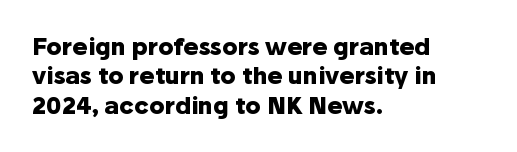
{"italic": "no", "bold": "yes", "underline": "no", "align": "left", "line_spacing": "normal", "line_spacing_ratio": 1.28, "letter_spacing": "normal", "letter_spacing_em": 0.0, "glyph_px": 23}
